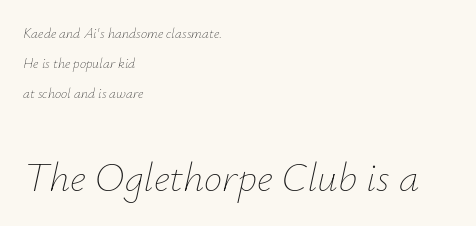
{"italic": "yes", "lean": "right", "slant_degrees": 12, "bold": "no", "weight": "thin", "width": "normal", "stroke_contrast": "low", "x_height": "small", "monospaced": "no", "underline": "no", "align": "left", "line_spacing": "loose", "line_spacing_ratio": 2.16, "letter_spacing": "normal", "letter_spacing_em": 0.0, "larger_block": "second", "size_ratio": 2.93, "glyph_px": 41}
